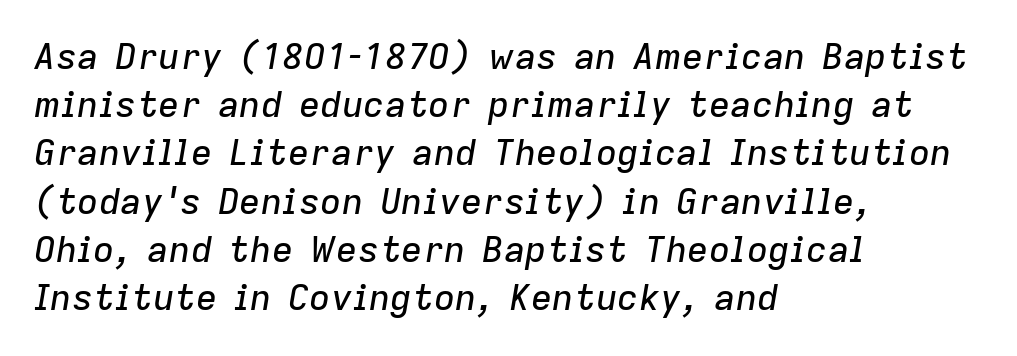
Q: Is the text italic (slanted)? A: Yes, it leans right by about 9 degrees.
Q: Is the text underlined? A: No.
Q: How is the paragraph aligned? A: Left-aligned.
Q: Is the spacing between letters normal or unusually wide? A: Normal.
Q: Is the spacing between lines tight, normal or loose? A: Normal.
Q: Width (condensed, normal, or wide)? A: Normal.
Q: Stroke contrast? A: Low.
Q: x-height? A: Medium.
Q: Monospaced? A: No.
